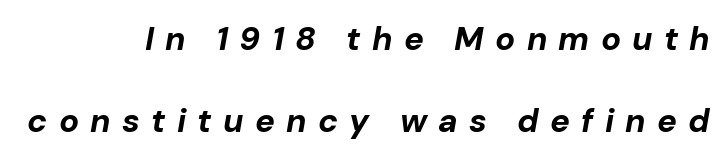
The image shows 33 px bold type, italic (leaning right); set right-aligned, loose line spacing (2.49x), unusually wide letter spacing (+0.34 em), not underlined; low stroke contrast and a medium x-height.
